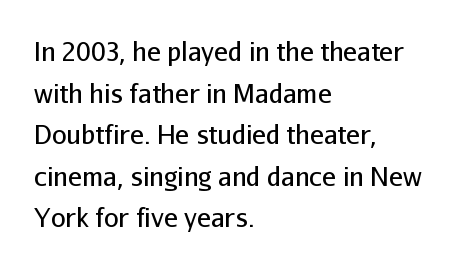
Q: Is the text bold? A: No.
Q: Is the text italic (slanted)? A: No, it is upright.
Q: Is the text underlined? A: No.
Q: How is the paragraph aligned? A: Left-aligned.
Q: Is the spacing between letters normal or unusually wide? A: Normal.
Q: Is the spacing between lines tight, normal or loose? A: Normal.
